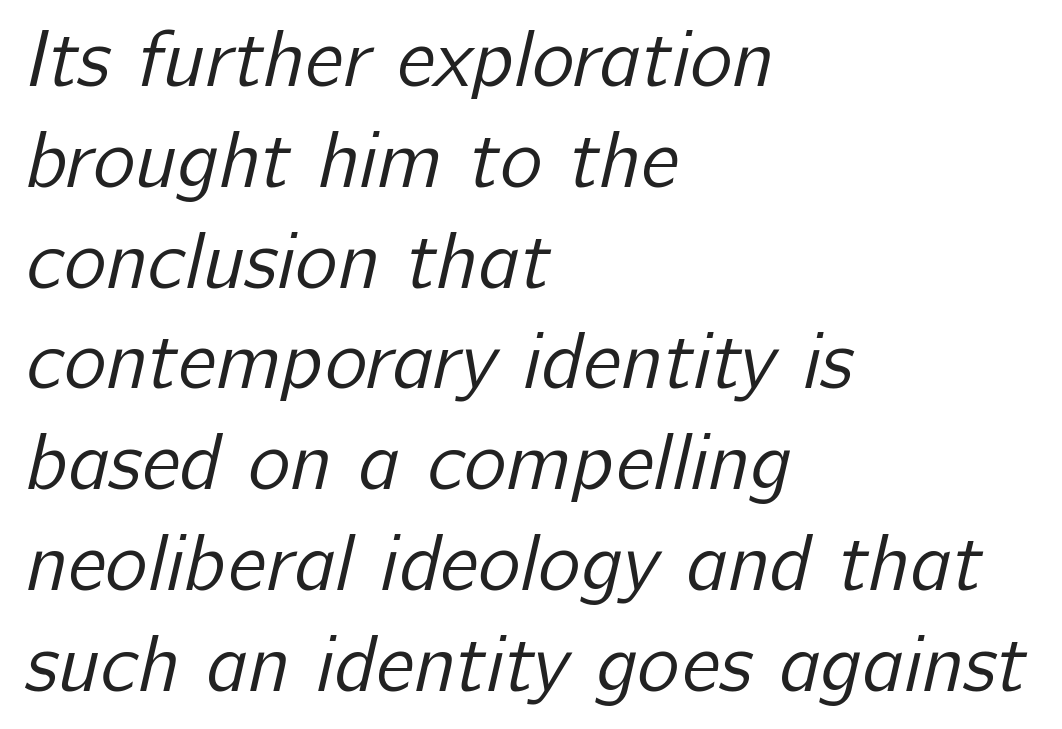
The image shows 80 px regular-weight sans-serif type; set left-aligned, normal line spacing (1.26x), normal letter spacing, not underlined; low stroke contrast and a medium x-height.
